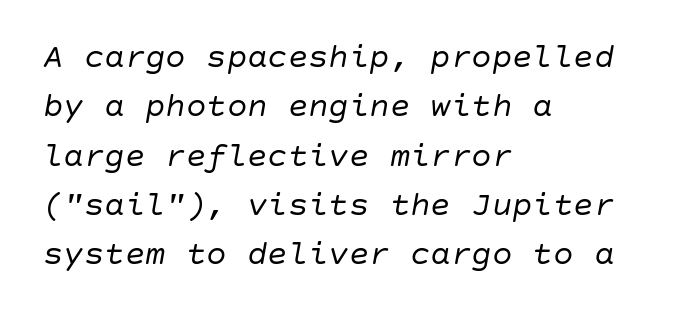
Q: Is the text bold? A: No.
Q: Is the text italic (slanted)? A: Yes, it leans right by about 10 degrees.
Q: Is the text underlined? A: No.
Q: How is the paragraph aligned? A: Left-aligned.
Q: Is the spacing between letters normal or unusually wide? A: Normal.
Q: Is the spacing between lines tight, normal or loose? A: Normal.
Q: Width (condensed, normal, or wide)? A: Normal.
Q: Stroke contrast? A: Low.
Q: x-height? A: Large.
